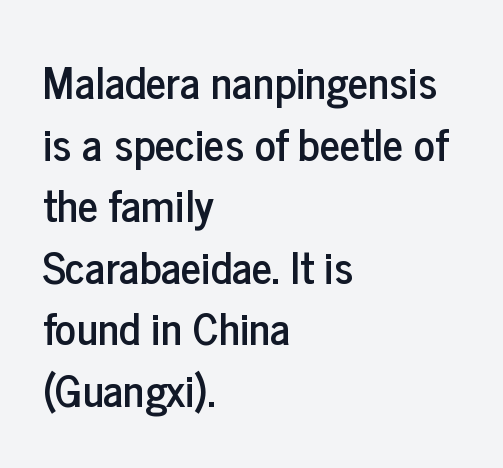
Q: Is the text italic (slanted)? A: No, it is upright.
Q: Is the typeface a serif or a sans-serif typeface? A: Sans-serif.
Q: Is the text underlined? A: No.
Q: How is the paragraph aligned? A: Left-aligned.
Q: Is the spacing between letters normal or unusually wide? A: Normal.
Q: Is the spacing between lines tight, normal or loose? A: Normal.
Q: Width (condensed, normal, or wide)? A: Condensed.
Q: Stroke contrast? A: Low.
Q: x-height? A: Medium.
Q: Monospaced? A: No.
